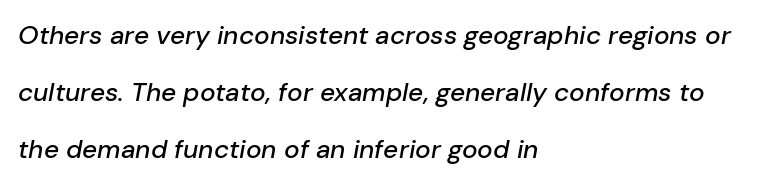
{"italic": "yes", "lean": "right", "slant_degrees": 10, "underline": "no", "align": "left", "line_spacing": "loose", "line_spacing_ratio": 2.19, "letter_spacing": "normal", "letter_spacing_em": 0.0, "glyph_px": 26}
